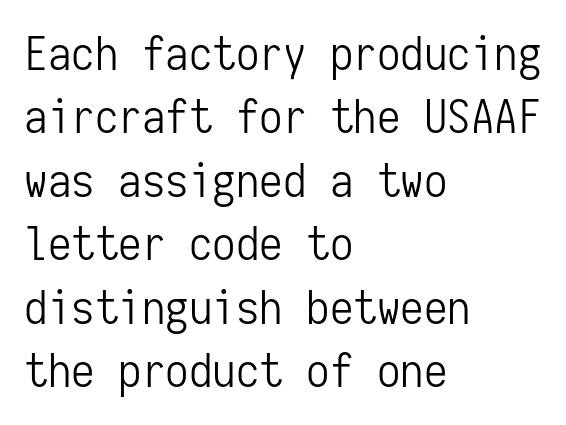
The image shows 47 px light, condensed sans-serif type, upright, monospaced; set left-aligned, normal line spacing (1.35x), normal letter spacing, not underlined; low stroke contrast and a medium x-height.
